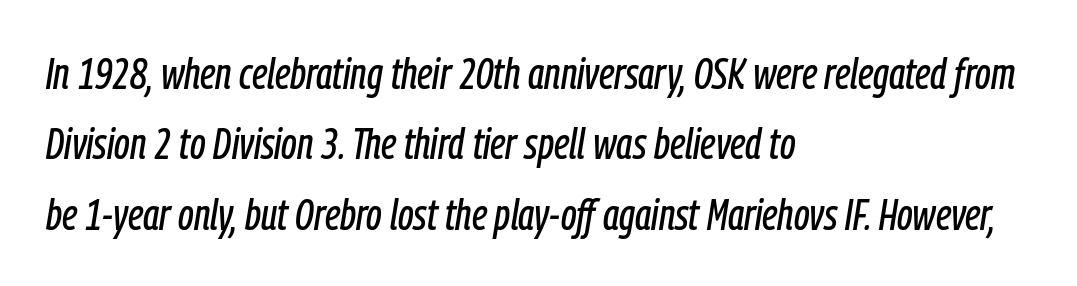
{"italic": "yes", "lean": "right", "slant_degrees": 9, "width": "condensed", "stroke_contrast": "low", "x_height": "medium", "monospaced": "no", "underline": "no", "align": "left", "line_spacing": "normal", "line_spacing_ratio": 1.6, "letter_spacing": "normal", "letter_spacing_em": 0.0, "glyph_px": 44}
